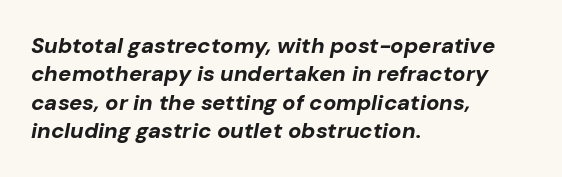
No word sits above an underline. Thick stems and heavy bowls — unmistakably bold. The text carries the slant typical of an italic or oblique font. All the whitespace from short lines collects on the right. The type is set solid horizontally, with unmodified tracking.
